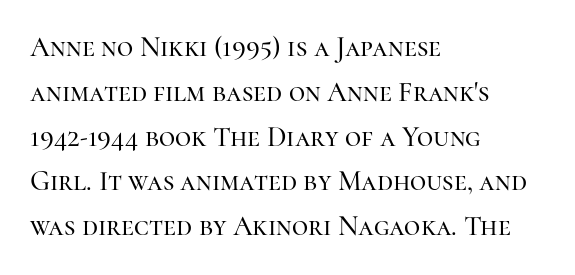
Q: Is the text italic (slanted)? A: No, it is upright.
Q: Is the typeface a serif or a sans-serif typeface? A: Serif.
Q: Is the text underlined? A: No.
Q: How is the paragraph aligned? A: Left-aligned.
Q: Is the spacing between letters normal or unusually wide? A: Normal.
Q: Is the spacing between lines tight, normal or loose? A: Normal.
Q: Width (condensed, normal, or wide)? A: Normal.
Q: Stroke contrast? A: High.
Q: x-height? A: Medium.
Q: Monospaced? A: No.
